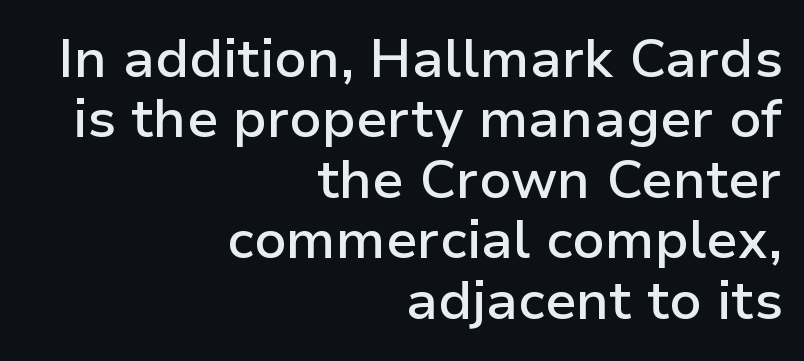
Q: Is the text bold? A: Semi-bold.
Q: Is the text italic (slanted)? A: No, it is upright.
Q: Is the typeface a serif or a sans-serif typeface? A: Sans-serif.
Q: Is the text underlined? A: No.
Q: How is the paragraph aligned? A: Right-aligned.
Q: Is the spacing between letters normal or unusually wide? A: Normal.
Q: Is the spacing between lines tight, normal or loose? A: Tight.
Q: Width (condensed, normal, or wide)? A: Normal.
Q: Stroke contrast? A: Low.
Q: x-height? A: Medium.
Q: Monospaced? A: No.
